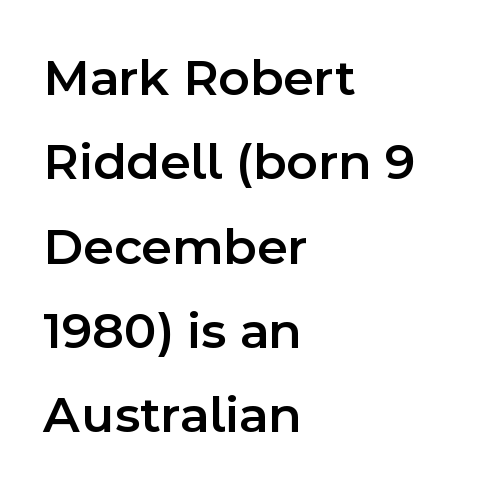
Q: Is the text bold? A: Semi-bold.
Q: Is the text italic (slanted)? A: No, it is upright.
Q: Is the typeface a serif or a sans-serif typeface? A: Sans-serif.
Q: Is the text underlined? A: No.
Q: How is the paragraph aligned? A: Left-aligned.
Q: Is the spacing between letters normal or unusually wide? A: Normal.
Q: Is the spacing between lines tight, normal or loose? A: Normal.
Q: Width (condensed, normal, or wide)? A: Normal.
Q: x-height? A: Medium.
Q: Monospaced? A: No.
